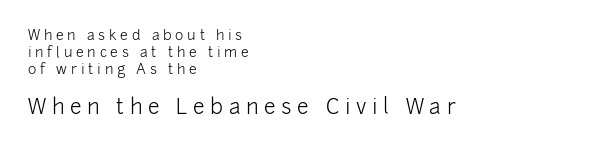
The image shows 21 px text type, upright; set left-aligned, line spacing 1.23x, unusually wide letter spacing (+0.27 em), not underlined; the second (bottom) block is 1.5x larger.
